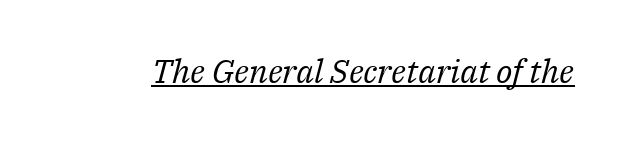
The specimen reads as italic at a glance. Honestly, the letter spacing is just normal — you wouldn't notice it. I'd call this a serif setting — the letters wear small feet. The typeface has the unassuming heft of standard copy or less. The passage shown is typed in a proportional face where columns would drift. Honestly, the underline is the first thing you notice here.
